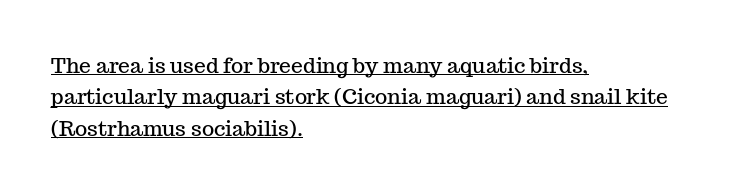
Q: Is the text italic (slanted)? A: No, it is upright.
Q: Is the text underlined? A: Yes.
Q: How is the paragraph aligned? A: Left-aligned.
Q: Is the spacing between letters normal or unusually wide? A: Normal.
Q: Is the spacing between lines tight, normal or loose? A: Normal.
